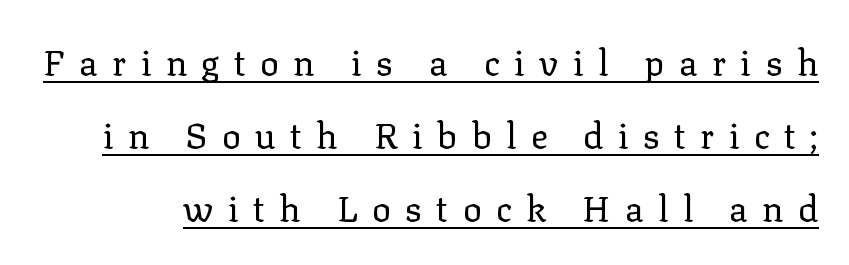
The image shows 35 px regular-weight serif type, upright; set loose line spacing (2.09x), unusually wide letter spacing (+0.41 em), underlined; low stroke contrast and a medium x-height.
